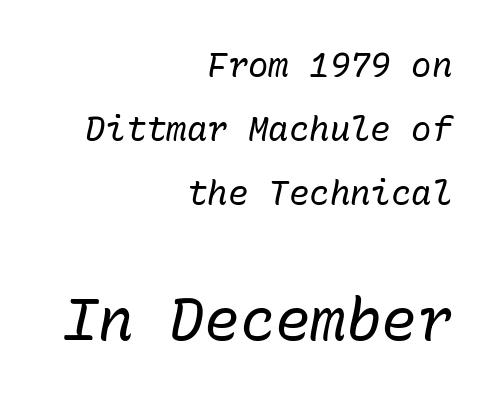
The letterforms sit shoulder to shoulder at normal distance. Compared with a flush-left layout, this one pins lines to the opposite, right side. Bare-footed words on every line. The weight tops out at a normal text grade. Is the lower block the larger one? Yes — the lower block carries the bigger type.
